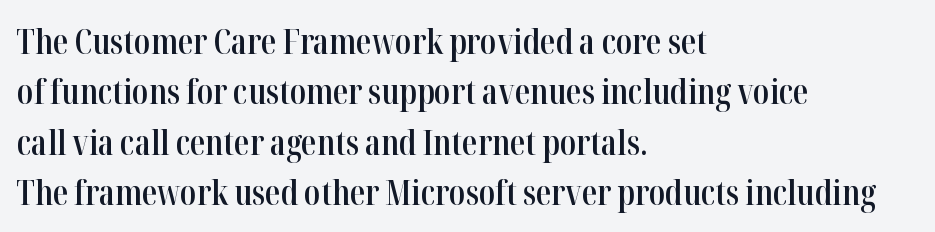
The image shows 34 px semibold, condensed serif type, upright; set left-aligned, normal line spacing (1.48x), normal letter spacing, not underlined; high stroke contrast and a medium x-height.
